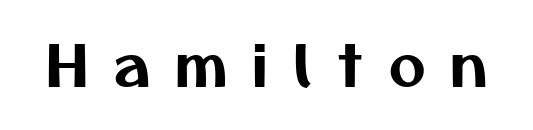
The image shows 57 px sans-serif type; set unusually wide letter spacing (+0.45 em), not underlined; medium stroke contrast and a medium x-height.
